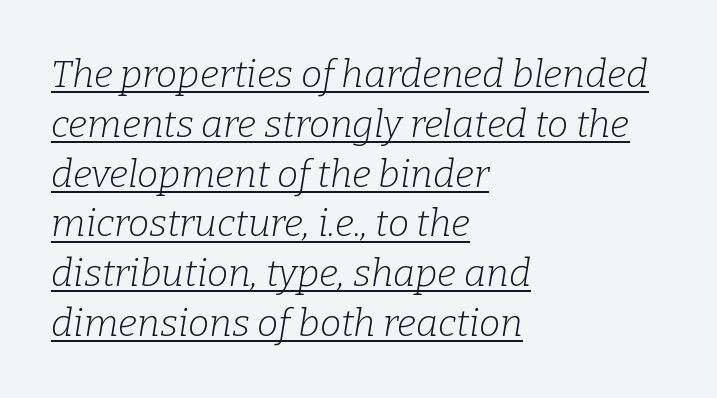
These lines sit exactly where default settings would place them. A quiet, ordinary-to-light weight characterises the typeface. If you drew a line through each stem, it would be angled. You could not count columns in this text — the font is proportionally spaced.
